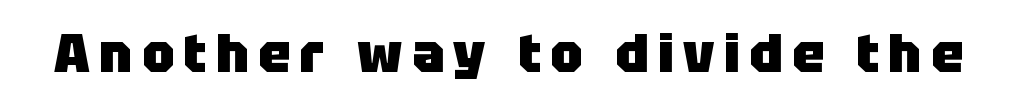
{"serif": "no", "italic": "no", "bold": "yes", "weight": "heavy", "width": "normal", "stroke_contrast": "low", "x_height": "large", "monospaced": "no", "underline": "no", "glyph_px": 54}
